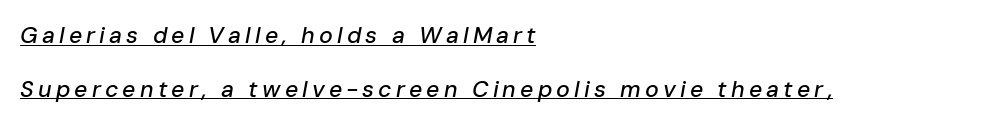
The image shows 23 px text type, italic (leaning right); set left-aligned, loose line spacing (2.33x), underlined.
